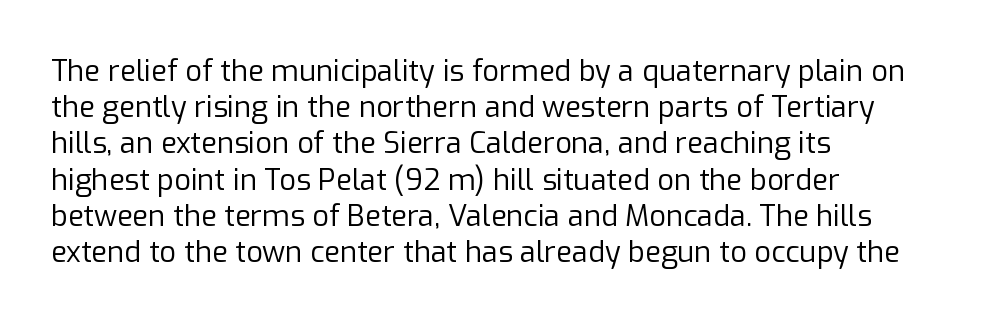
The passage shown is not bold in any degree. This rendering features lettering with no underline. Tall strokes in this sample are plumb rather than angled. Alignment: flush left. Notice how descenders clear the ascenders below comfortably — that's standard leading.
